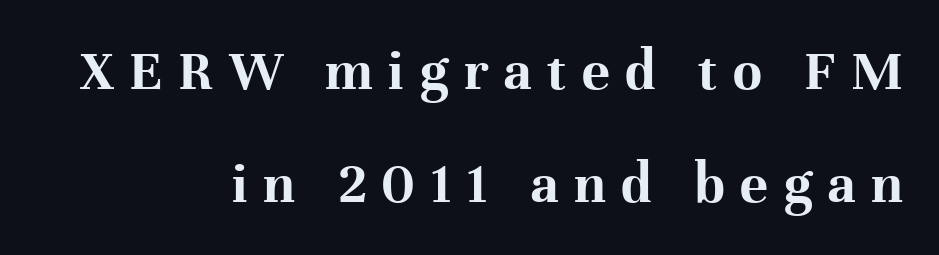
One glance says open: line gaps are wider than usual. Unlike a clean sans, this face finishes its strokes with serifs. Stroke thickness is high; the sample reads as a true bold. Line ends are locked; line starts wander. Note the varied advance widths — an 'i' is clearly narrower than an 'm'. Vertical strokes here are truly vertical.
